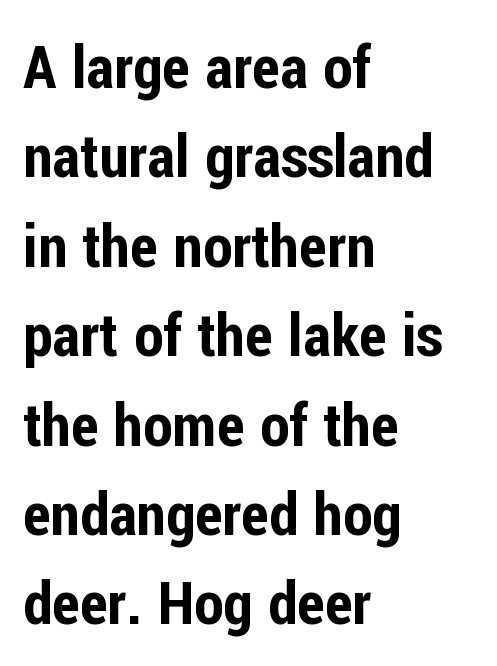
{"serif": "no", "italic": "no", "width": "condensed", "stroke_contrast": "low", "x_height": "medium", "monospaced": "no", "underline": "no", "align": "left", "line_spacing": "normal", "line_spacing_ratio": 1.49, "letter_spacing": "normal", "letter_spacing_em": 0.0, "glyph_px": 60}
